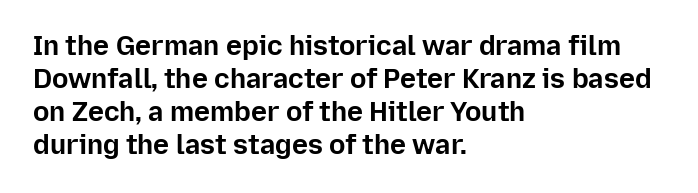
{"italic": "no", "bold": "yes", "underline": "no", "align": "left", "line_spacing_ratio": 1.22, "letter_spacing": "normal", "letter_spacing_em": 0.0, "glyph_px": 27}
